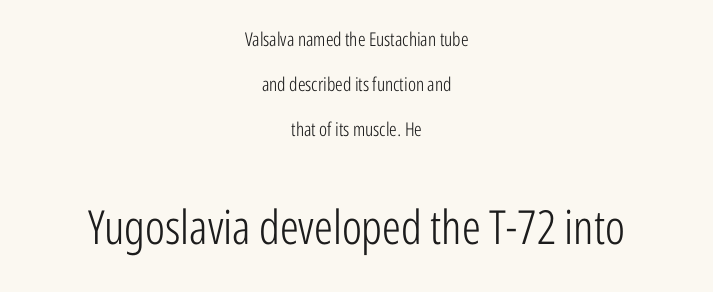
Q: Is the text bold? A: No.
Q: Is the text italic (slanted)? A: No, it is upright.
Q: Is the typeface a serif or a sans-serif typeface? A: Sans-serif.
Q: Is the text underlined? A: No.
Q: How is the paragraph aligned? A: Centered.
Q: Is the spacing between letters normal or unusually wide? A: Normal.
Q: Is the spacing between lines tight, normal or loose? A: Loose.
Q: Which block of text is set in a larger size, the first (top) or the second (bottom)? A: The second (bottom) one.
Q: Width (condensed, normal, or wide)? A: Condensed.
Q: Stroke contrast? A: Low.
Q: x-height? A: Medium.
Q: Monospaced? A: No.
